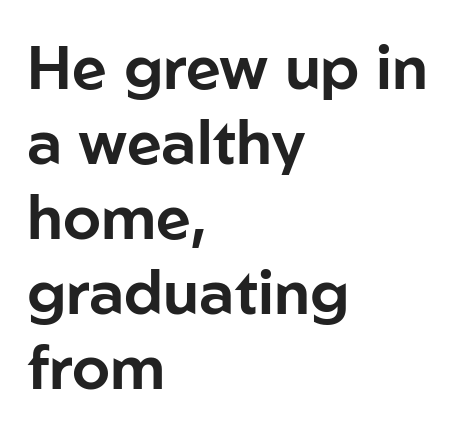
Does the type have serifs? No, each stem ends abruptly. Words float on clear page, feet unadorned. Spacing verdict: proportional, widths tailored to each character. Ordinary non-slanted type is in use. The setting favours the left margin, as ordinary paragraphs usually do.
